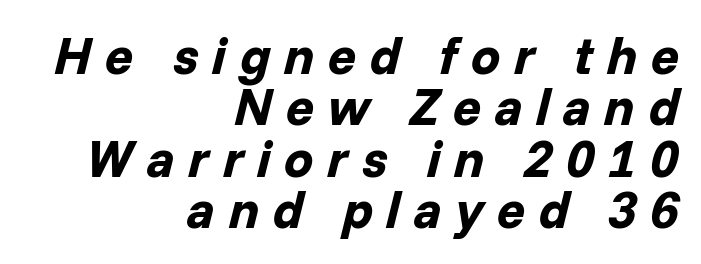
Rows of type sit shoulder to shoulder in the vertical direction. Casual observation: everything's shoved over to the right. Students, note that the glyphs here are deliberately spaced far apart. The space directly below the letters is spotless. Here the designer chose a conventional face with non-uniform glyph widths. Is the type bold? Yes — the strokes are clearly thick and heavy.
